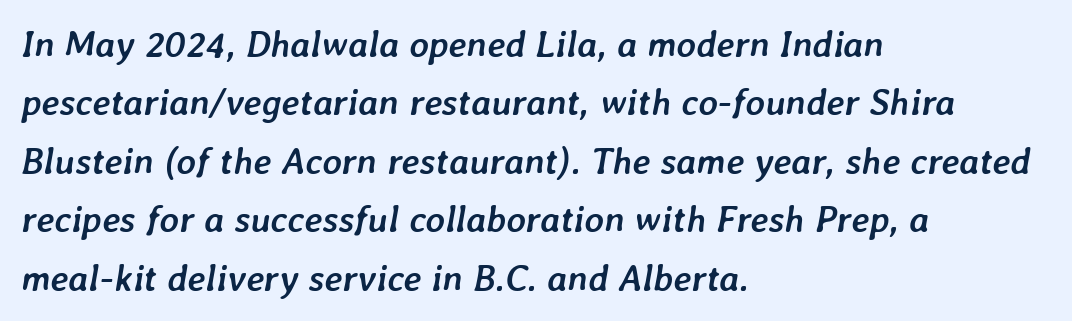
What's the leading like? Ordinary, nothing unusual. A full-strength bold gives these letters their thick strokes. The passage is arranged the way most books set body copy — flush left. The rendering uses natural spacing where letterforms have individual widths.
